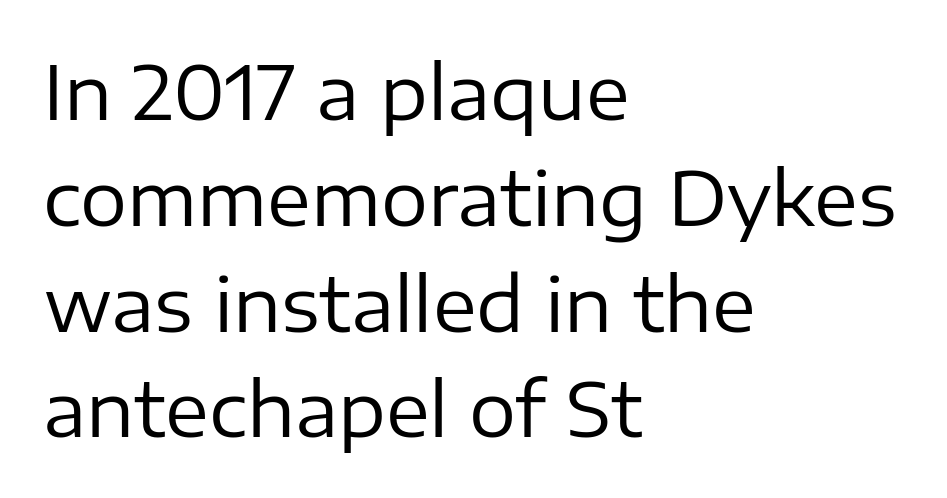
Q: Is the text bold? A: No.
Q: Is the text italic (slanted)? A: No, it is upright.
Q: Is the typeface a serif or a sans-serif typeface? A: Sans-serif.
Q: Is the text underlined? A: No.
Q: How is the paragraph aligned? A: Left-aligned.
Q: Is the spacing between letters normal or unusually wide? A: Normal.
Q: Is the spacing between lines tight, normal or loose? A: Normal.
Q: Width (condensed, normal, or wide)? A: Normal.
Q: Stroke contrast? A: Low.
Q: x-height? A: Medium.
Q: Monospaced? A: No.
